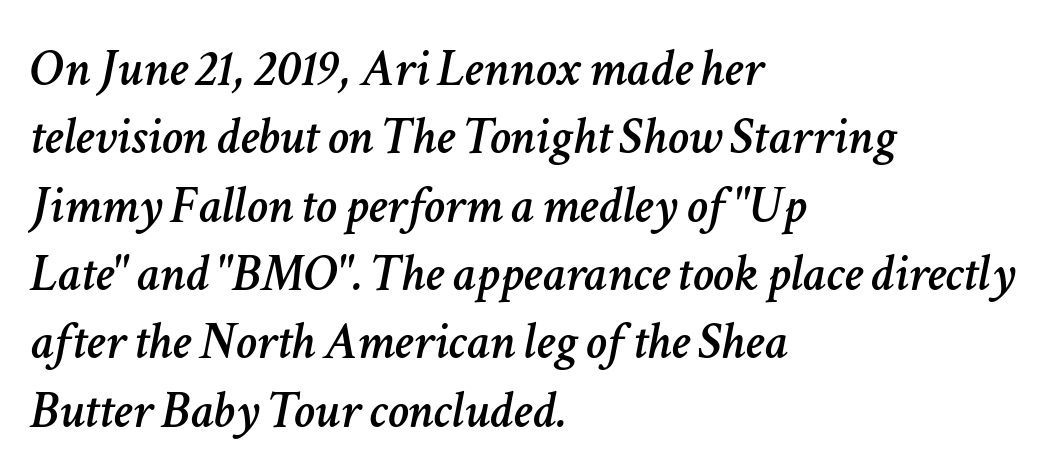
Any mark beneath the type? The region is blank. Looking at the ascenders, they clearly lean. Interline gaps are of average width in this sample. Observe the ordinary spacing: letters are neighbours, not strangers. The passage is arranged the way most books set body copy — flush left. Proportional: the letters do not fall into vertical columns.
